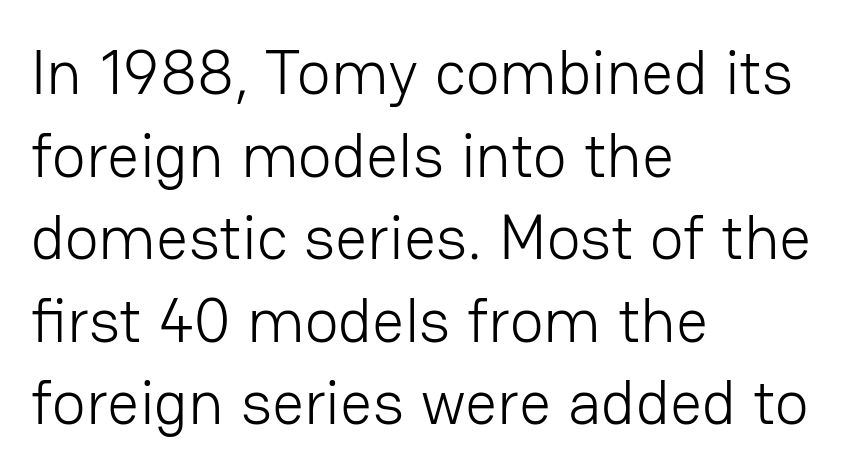
Q: Is the text bold? A: No.
Q: Is the text italic (slanted)? A: No, it is upright.
Q: Is the typeface a serif or a sans-serif typeface? A: Sans-serif.
Q: Is the text underlined? A: No.
Q: How is the paragraph aligned? A: Left-aligned.
Q: Is the spacing between letters normal or unusually wide? A: Normal.
Q: Is the spacing between lines tight, normal or loose? A: Normal.
Q: Width (condensed, normal, or wide)? A: Normal.
Q: Stroke contrast? A: Low.
Q: x-height? A: Medium.
Q: Monospaced? A: No.
